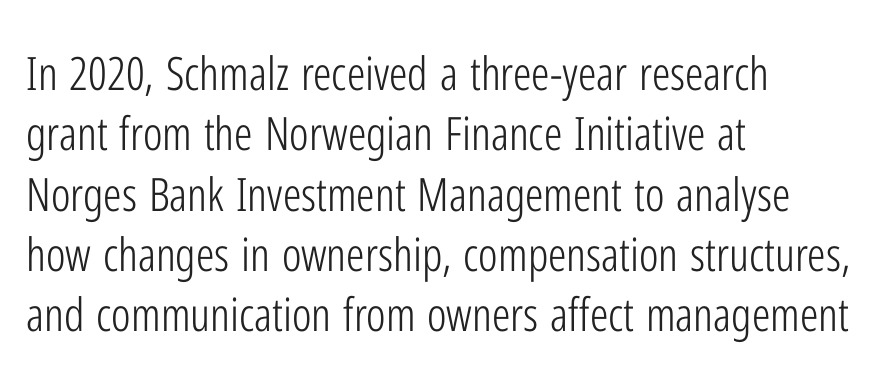
The image shows 46 px light, condensed sans-serif type, upright; set left-aligned, normal line spacing (1.31x), normal letter spacing, not underlined; low stroke contrast and a medium x-height.
